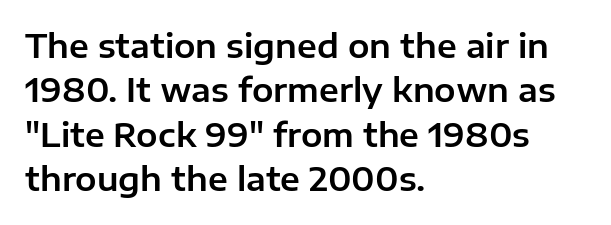
The image shows 32 px sans-serif type, upright; set left-aligned, normal line spacing (1.39x), normal letter spacing, not underlined; low stroke contrast and a medium x-height.
